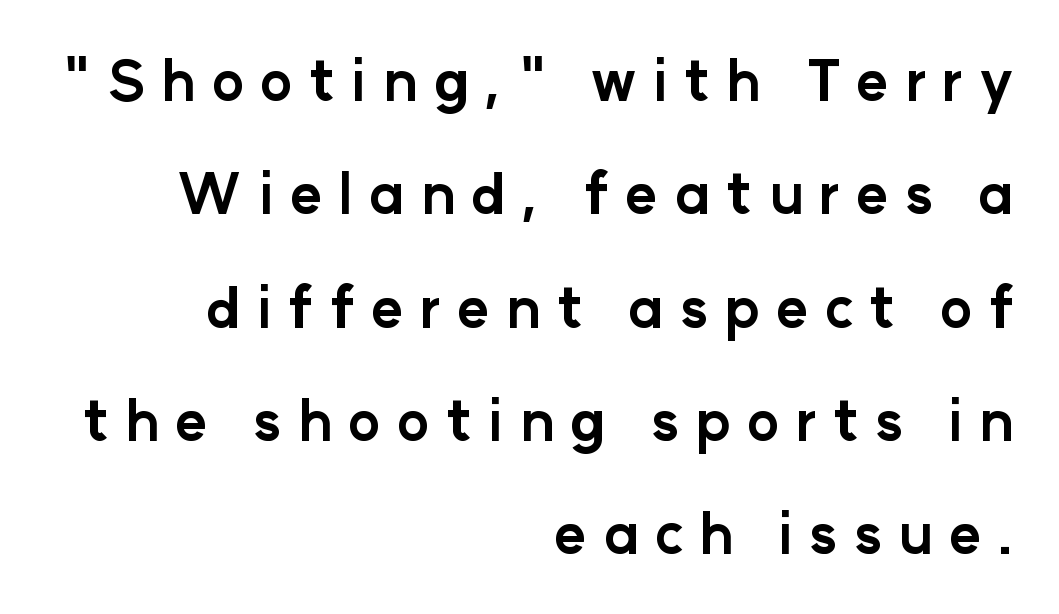
{"serif": "no", "italic": "no", "bold": "yes", "weight": "bold", "width": "normal", "stroke_contrast": "low", "x_height": "medium", "monospaced": "no", "underline": "no", "align": "right", "line_spacing": "loose", "line_spacing_ratio": 2.06, "letter_spacing": "wide", "letter_spacing_em": 0.29, "glyph_px": 55}
